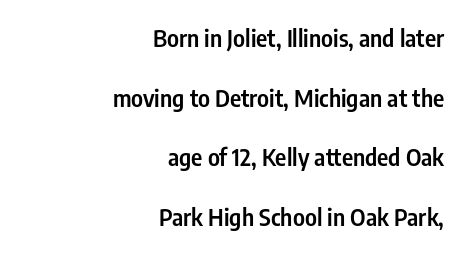
Q: Is the text bold? A: Semi-bold.
Q: Is the text italic (slanted)? A: No, it is upright.
Q: Is the text underlined? A: No.
Q: How is the paragraph aligned? A: Right-aligned.
Q: Is the spacing between letters normal or unusually wide? A: Normal.
Q: Is the spacing between lines tight, normal or loose? A: Loose.
